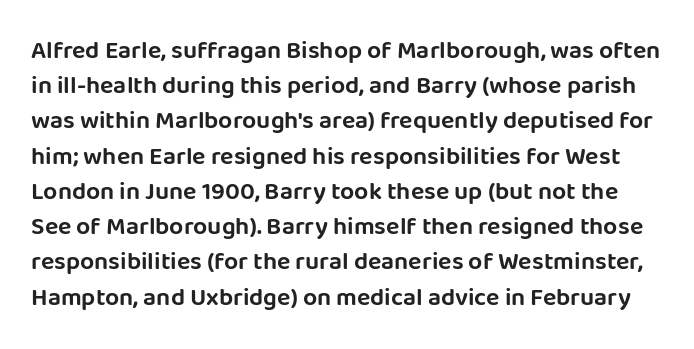
{"italic": "no", "underline": "no", "line_spacing": "normal", "line_spacing_ratio": 1.41, "letter_spacing": "normal", "letter_spacing_em": 0.0, "glyph_px": 25}
